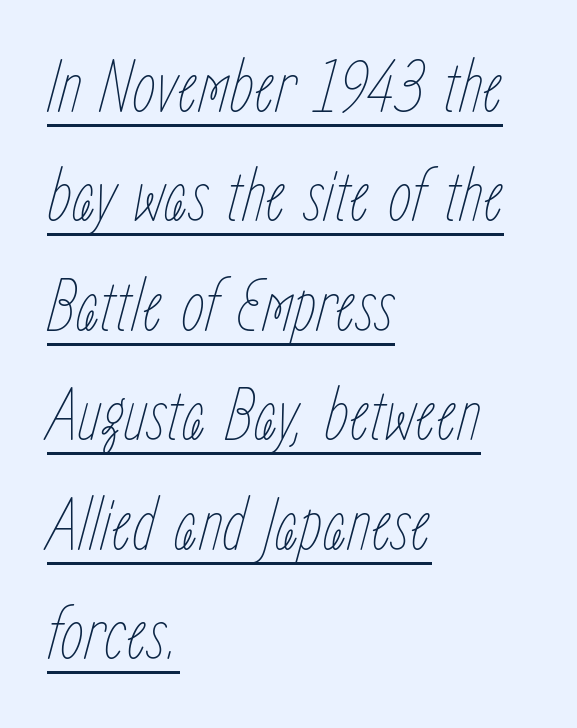
The image shows 76 px thin, condensed type, italic (leaning right); set left-aligned, normal line spacing (1.44x), normal letter spacing, underlined; low stroke contrast and a medium x-height.
